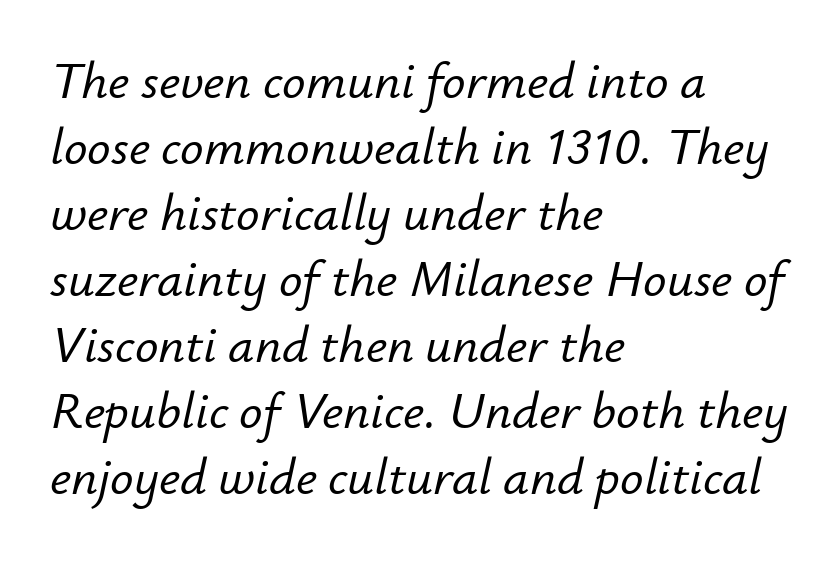
{"italic": "yes", "lean": "right", "slant_degrees": 12, "width": "normal", "stroke_contrast": "low", "x_height": "small", "monospaced": "no", "underline": "no", "align": "left", "line_spacing": "normal", "line_spacing_ratio": 1.27, "letter_spacing": "normal", "letter_spacing_em": 0.0, "glyph_px": 52}
